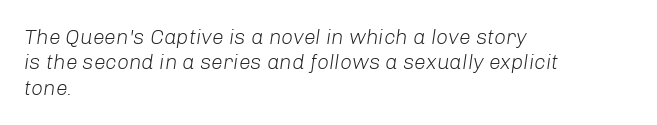
{"italic": "yes", "lean": "right", "slant_degrees": 8, "bold": "no", "underline": "no", "align": "left", "line_spacing_ratio": 1.21, "letter_spacing": "normal", "letter_spacing_em": 0.0, "glyph_px": 21}
